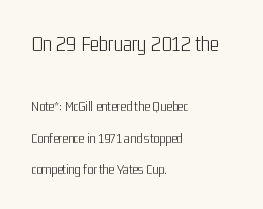
{"italic": "no", "bold": "no", "underline": "no", "align": "left", "line_spacing": "loose", "line_spacing_ratio": 2.25, "letter_spacing": "normal", "letter_spacing_em": 0.0, "larger_block": "first", "size_ratio": 1.57, "glyph_px": 22}
